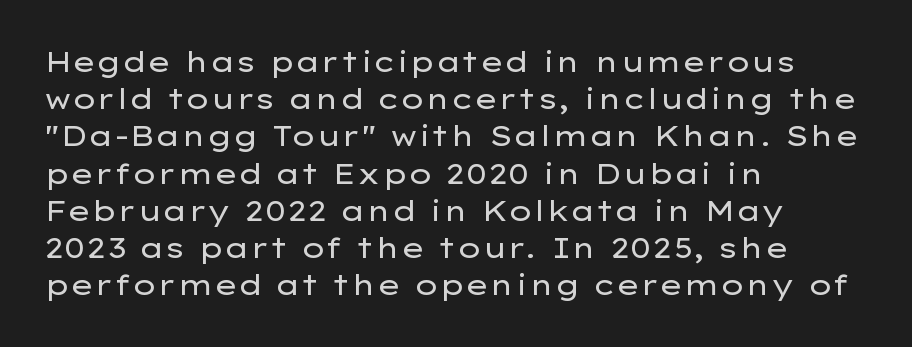
Check under the words: just untouched page. Does the lettering tilt? It doesn't — this is upright. Counters stay open thanks to moderate or lighter strokes. The vertical gap from one line to the next is medium. The passage shown is typed in a proportional face where columns would drift. Compared with a centered layout, this one pins lines to the left instead.
